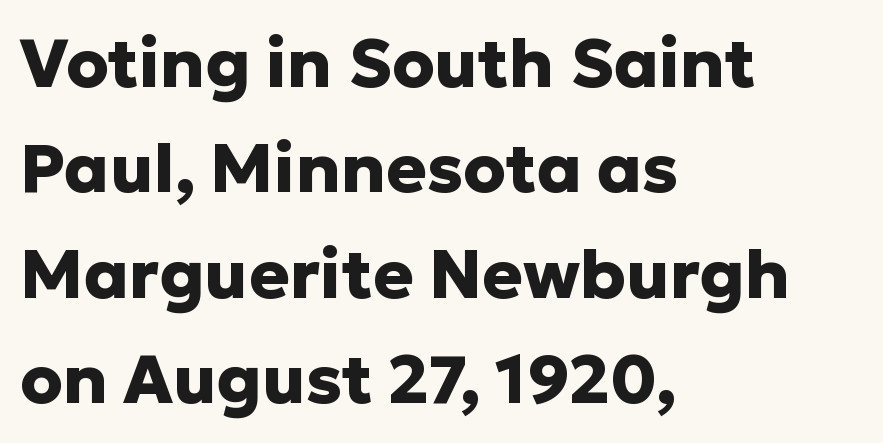
Q: Is the text bold? A: Yes.
Q: Is the text italic (slanted)? A: No, it is upright.
Q: Is the typeface a serif or a sans-serif typeface? A: Sans-serif.
Q: Is the text underlined? A: No.
Q: How is the paragraph aligned? A: Left-aligned.
Q: Is the spacing between letters normal or unusually wide? A: Normal.
Q: Is the spacing between lines tight, normal or loose? A: Normal.
Q: Width (condensed, normal, or wide)? A: Normal.
Q: Stroke contrast? A: Low.
Q: x-height? A: Medium.
Q: Monospaced? A: No.
